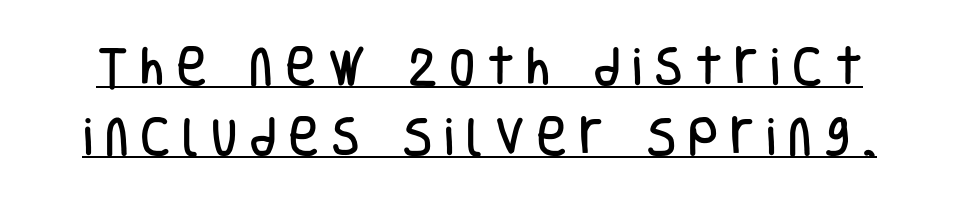
Q: Is the text italic (slanted)? A: No, it is upright.
Q: Is the typeface a serif or a sans-serif typeface? A: Sans-serif.
Q: Is the text underlined? A: Yes.
Q: Is the spacing between letters normal or unusually wide? A: Unusually wide.
Q: Is the spacing between lines tight, normal or loose? A: Normal.
Q: Width (condensed, normal, or wide)? A: Condensed.
Q: Stroke contrast? A: Low.
Q: x-height? A: Large.
Q: Monospaced? A: No.
